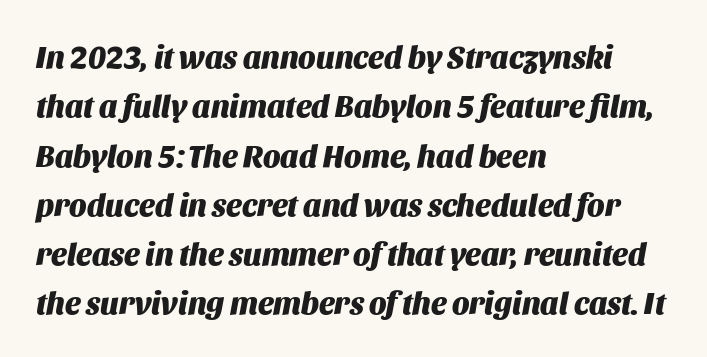
The image shows 31 px heavy type, italic (leaning right); set left-aligned, normal line spacing (1.59x), normal letter spacing, not underlined; medium stroke contrast and a large x-height.
